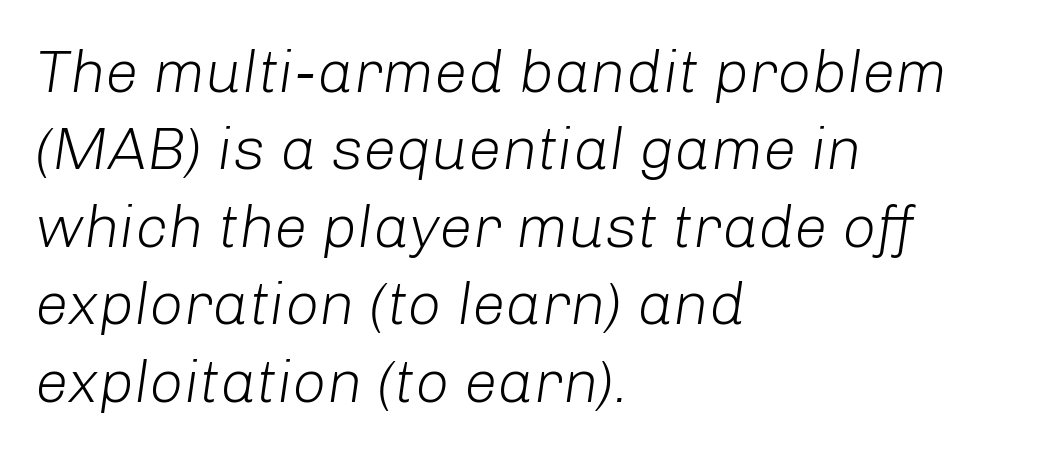
Spacing verdict: proportional, widths tailored to each character. Horizontal alignment here is leftward, the default for most running prose. Stroke thickness stays within the range of a standard reading face or lighter. The passage shown has conventional tracking throughout. A normal amount of white space separates one row of letters from the next.
